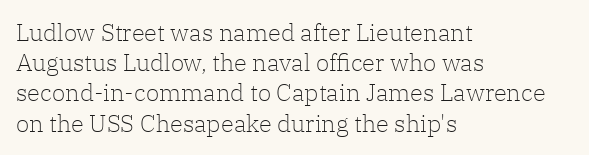
The image shows 24 px text type, upright; set left-aligned, normal line spacing (1.26x), normal letter spacing, not underlined.
